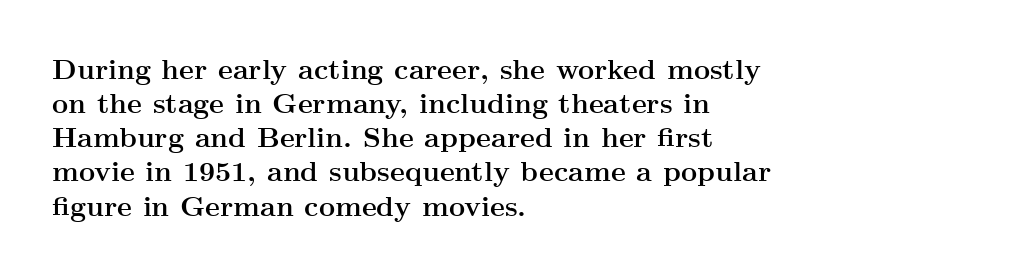
{"serif": "yes", "italic": "no", "bold": "yes", "weight": "semibold", "width": "wide", "stroke_contrast": "medium", "x_height": "small", "monospaced": "no", "underline": "no", "align": "left", "line_spacing_ratio": 1.22, "letter_spacing": "normal", "letter_spacing_em": 0.0, "glyph_px": 28}
